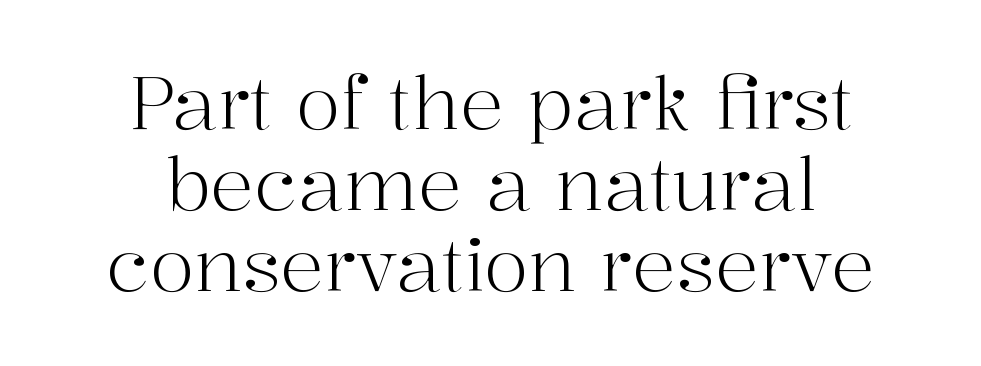
Stem width sits at or under what a default text font uses. Words appear dense and cohesive because spacing is normal. Interline gaps are noticeably narrow in this sample. Quick note: not italic, upright. Do the characters align in a grid? No, the font is proportional.
